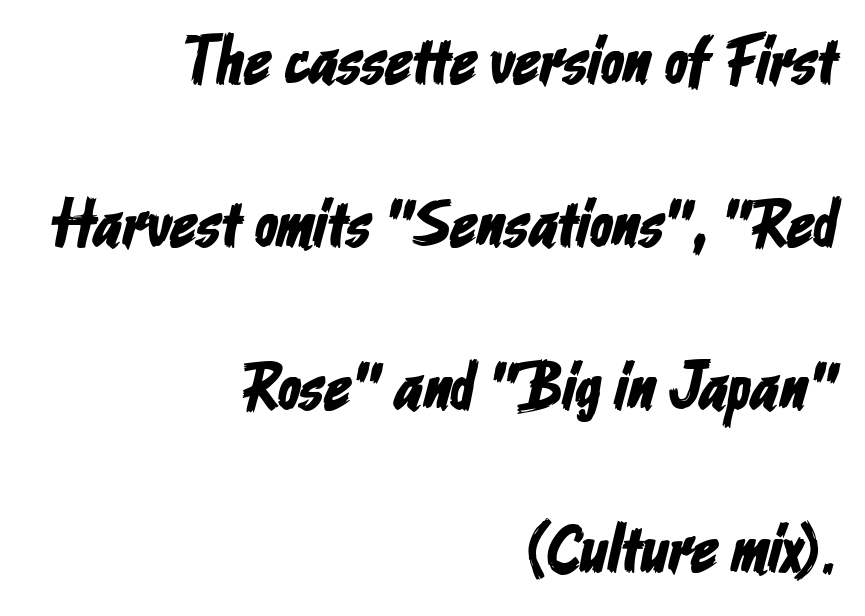
{"serif": "no", "width": "condensed", "stroke_contrast": "low", "x_height": "medium", "monospaced": "no", "underline": "no", "align": "right", "line_spacing": "loose", "line_spacing_ratio": 2.43, "letter_spacing": "normal", "letter_spacing_em": 0.0, "glyph_px": 67}
